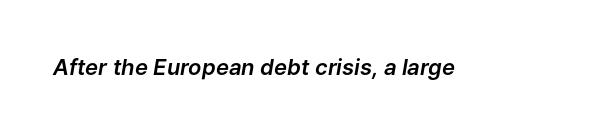
The image shows 22 px text type, italic (leaning right); set normal letter spacing, not underlined.
